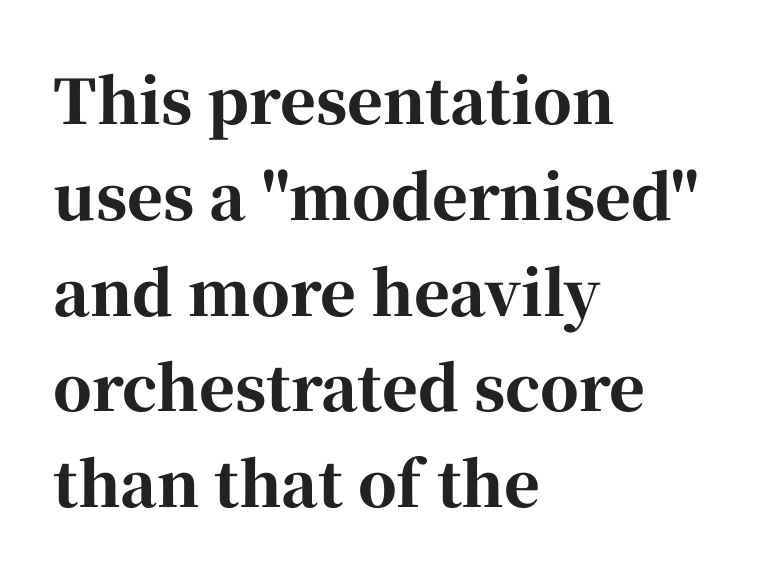
You could not count columns in this text — the font is proportionally spaced. A student would call this left alignment; a typographer would say flush left, rag right. Look at the bottom of the vertical strokes: they flare into serifs here. This sample uses an upright cut, with every glyph sitting square on the baseline. The line-height multiplier appears to be the usual default.
